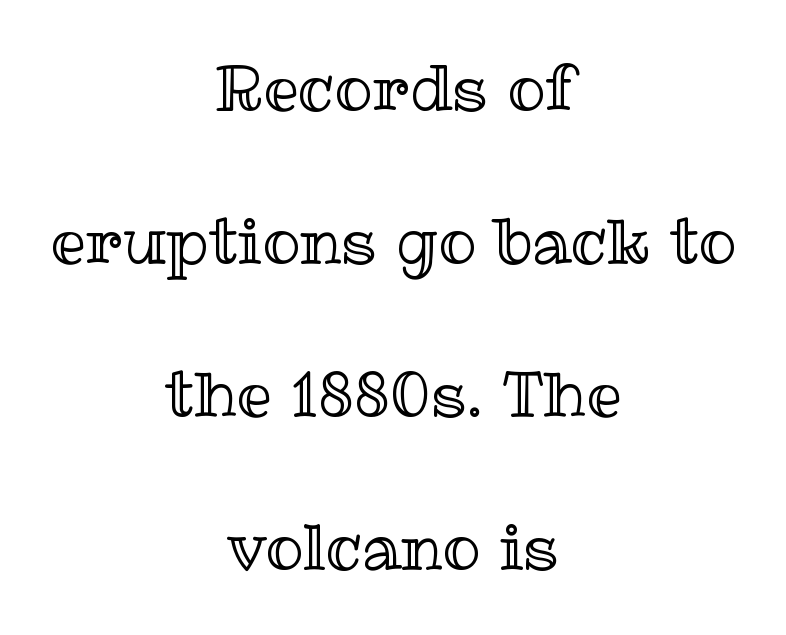
How are the letters spaced? Ordinarily, with no added tracking. The lettering stays uniformly vertical, giving the passage a roman look. The text block is weighted toward neither margin, spreading evenly from the middle. Reading down the column, the eye jumps a long way to each next line. Character widths vary here, with narrow letters taking less room than wide ones. Descender tails drop into unmarked territory.
